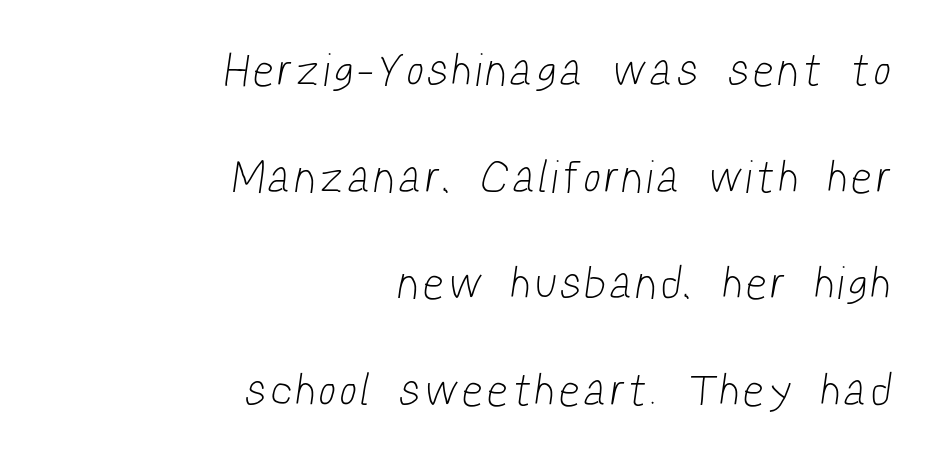
{"serif": "no", "bold": "no", "weight": "light", "width": "condensed", "stroke_contrast": "low", "x_height": "medium", "monospaced": "no", "underline": "no", "align": "right", "line_spacing": "loose", "line_spacing_ratio": 2.32, "glyph_px": 46}
